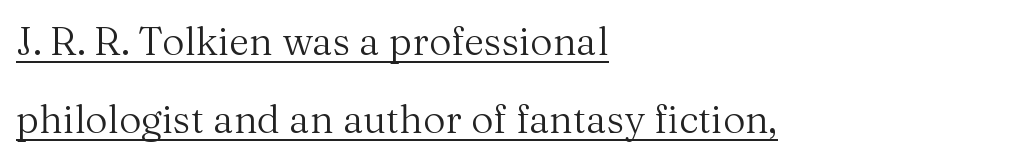
{"serif": "yes", "italic": "no", "bold": "no", "weight": "regular", "width": "normal", "stroke_contrast": "medium", "x_height": "medium", "monospaced": "no", "underline": "yes", "align": "left", "line_spacing": "loose", "line_spacing_ratio": 2.01, "letter_spacing": "normal", "letter_spacing_em": 0.0, "glyph_px": 39}
